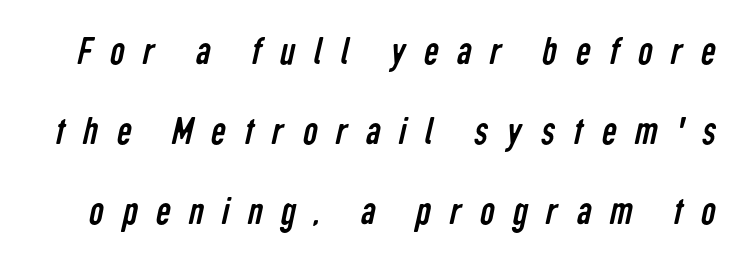
Q: Is the text bold? A: No.
Q: Is the typeface a serif or a sans-serif typeface? A: Sans-serif.
Q: Is the text underlined? A: No.
Q: Is the spacing between letters normal or unusually wide? A: Unusually wide.
Q: Is the spacing between lines tight, normal or loose? A: Loose.
Q: Width (condensed, normal, or wide)? A: Condensed.
Q: Stroke contrast? A: Low.
Q: x-height? A: Medium.
Q: Monospaced? A: No.
